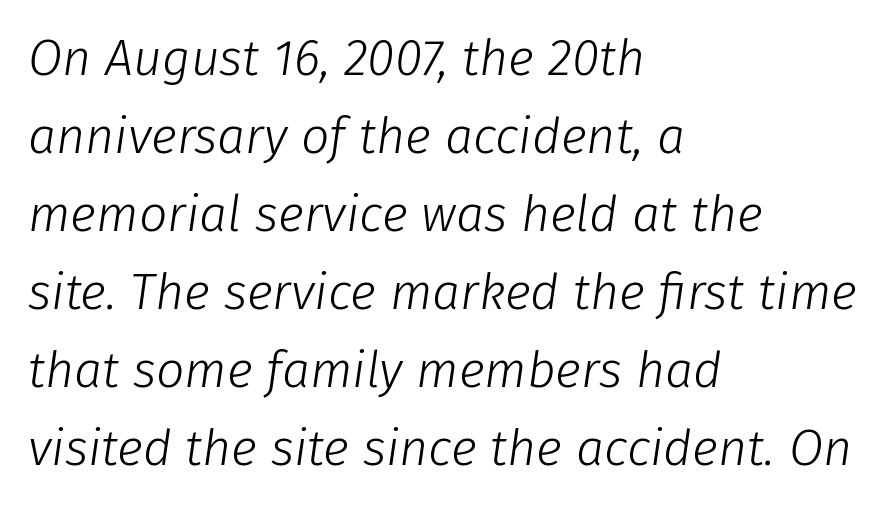
{"italic": "yes", "lean": "right", "slant_degrees": 8, "bold": "no", "weight": "light", "width": "normal", "stroke_contrast": "low", "x_height": "medium", "monospaced": "no", "underline": "no", "align": "left", "line_spacing": "normal", "line_spacing_ratio": 1.56, "letter_spacing": "normal", "letter_spacing_em": 0.0, "glyph_px": 50}
